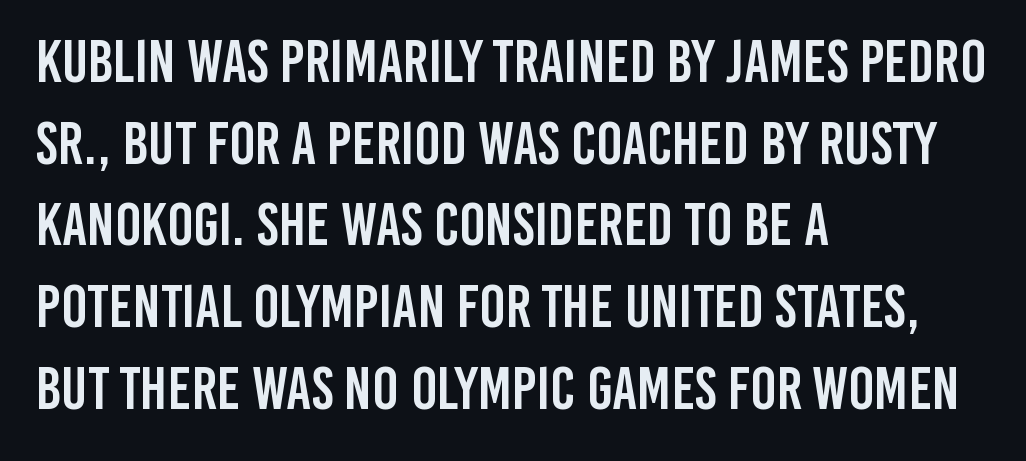
Q: Is the text italic (slanted)? A: No, it is upright.
Q: Is the typeface a serif or a sans-serif typeface? A: Sans-serif.
Q: Is the text underlined? A: No.
Q: How is the paragraph aligned? A: Left-aligned.
Q: Is the spacing between letters normal or unusually wide? A: Normal.
Q: Is the spacing between lines tight, normal or loose? A: Normal.
Q: Width (condensed, normal, or wide)? A: Condensed.
Q: Stroke contrast? A: Low.
Q: x-height? A: Large.
Q: Monospaced? A: No.
